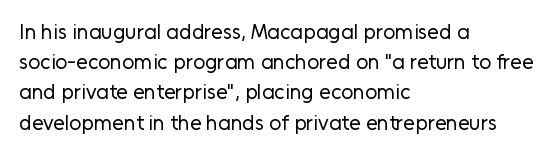
Regarding leading, the lines here are spaced in the standard way. Underline: absent. A classic flush-left, rag-right setting is used for this passage. Every character sits straight up, as roman type does.
